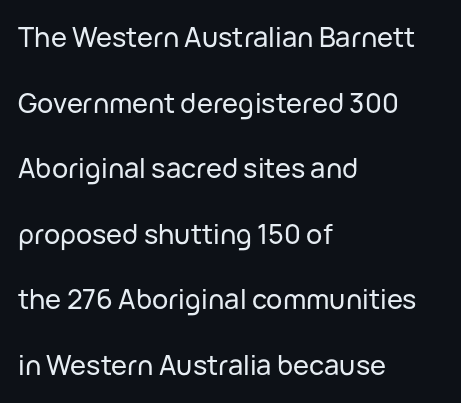
Each line starts at the same left margin while the right side varies. Summary of vertical rhythm: relaxed, with wide interline spacing. This sample uses plain, unmodified letter spacing. Is there any slant? The stems are plumb. The area under the type is left untouched.
